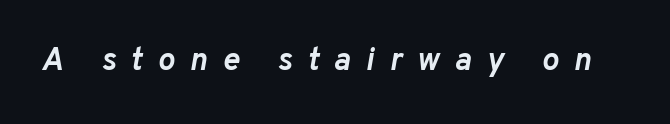
The image shows 32 px semibold type, italic (leaning right); set unusually wide letter spacing (+0.47 em), not underlined; low stroke contrast and a medium x-height.
